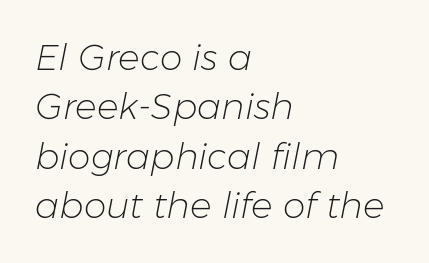
The cut favours lightness, reaching ordinary text weight at its darkest. Typeset ragged right — the left edge is the straight one. The letterforms sit shoulder to shoulder at normal distance. The whole block is typeset with a tilt. Only glyphs here, with clear space below each row. Whoever set this chose a conventional vertical rhythm.
